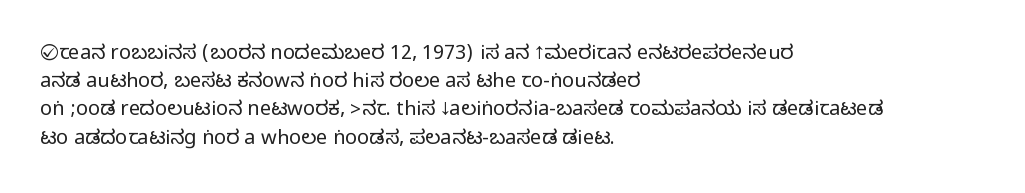
Q: Is the text italic (slanted)? A: No, it is upright.
Q: Is the text underlined? A: No.
Q: How is the paragraph aligned? A: Left-aligned.
Q: Is the spacing between letters normal or unusually wide? A: Normal.
Q: Is the spacing between lines tight, normal or loose? A: Normal.
